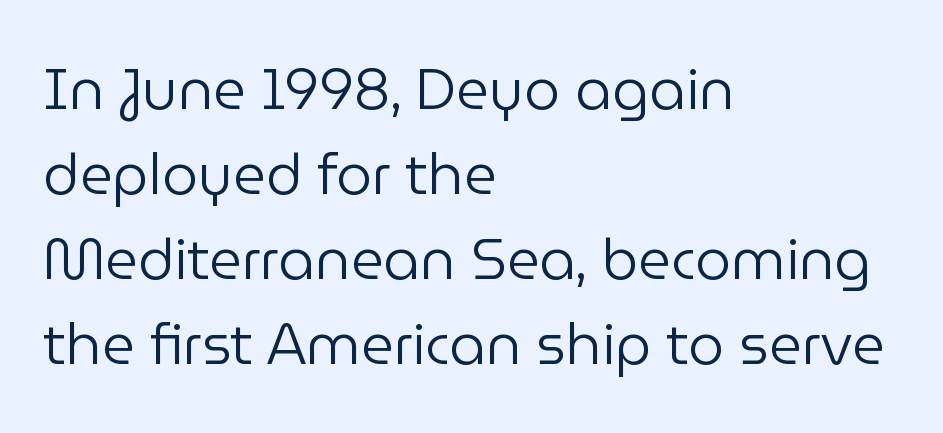
The image shows 57 px regular-weight sans-serif type, upright; set left-aligned, normal line spacing (1.49x), normal letter spacing, not underlined; low stroke contrast and a medium x-height.
